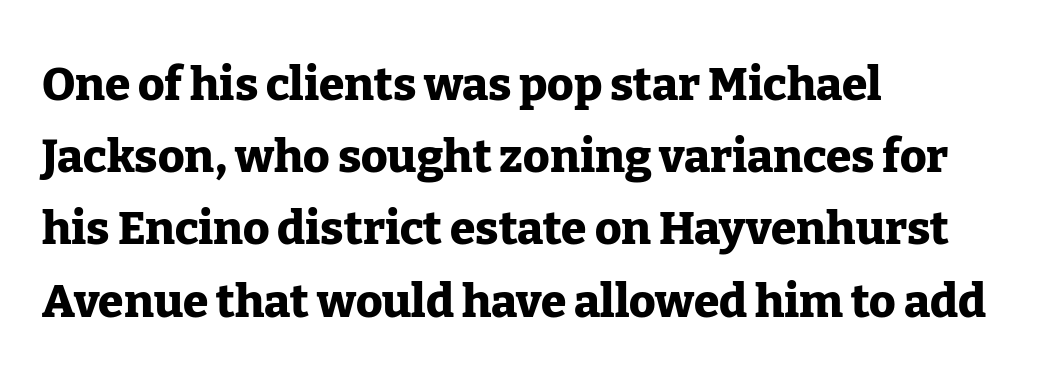
{"serif": "yes", "italic": "no", "bold": "yes", "weight": "heavy", "width": "normal", "stroke_contrast": "low", "x_height": "medium", "monospaced": "no", "underline": "no", "align": "left", "line_spacing": "normal", "line_spacing_ratio": 1.57, "letter_spacing": "normal", "letter_spacing_em": 0.0, "glyph_px": 46}
